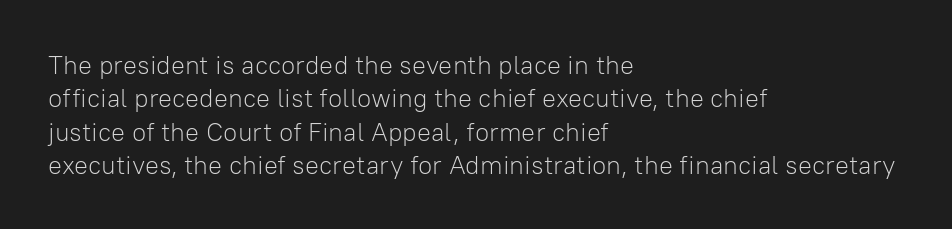
The image shows 26 px text type, upright; set left-aligned, normal line spacing (1.28x), normal letter spacing, not underlined.
